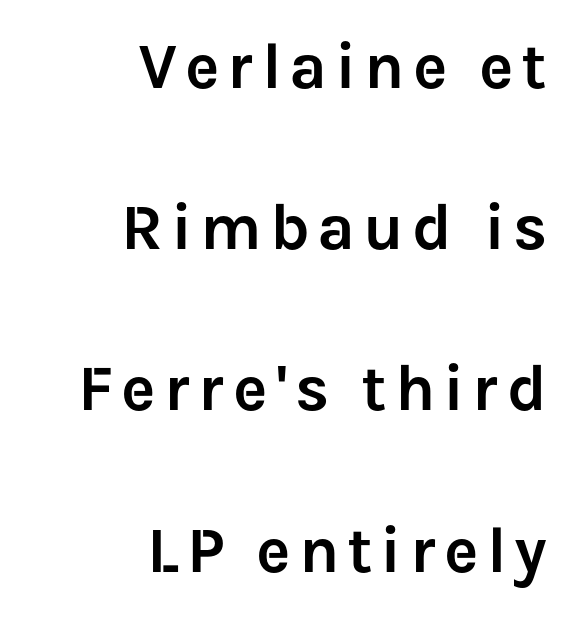
{"serif": "no", "italic": "no", "width": "normal", "stroke_contrast": "low", "x_height": "medium", "monospaced": "no", "underline": "no", "align": "right", "line_spacing": "loose", "line_spacing_ratio": 2.48, "glyph_px": 65}
